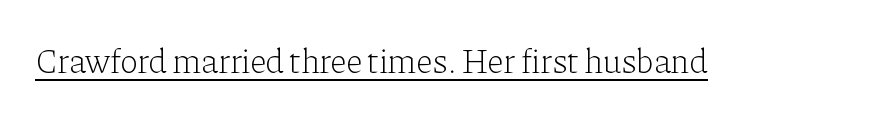
Looks like regular typesetting: each glyph gets only the width it needs. Posture: straight, roman, zero tilt. Stroke terminals: seriffed. Glance below the letters and you will spot a drawn line. No chunkiness to these letters — they're not bold. Letter spacing: default.
